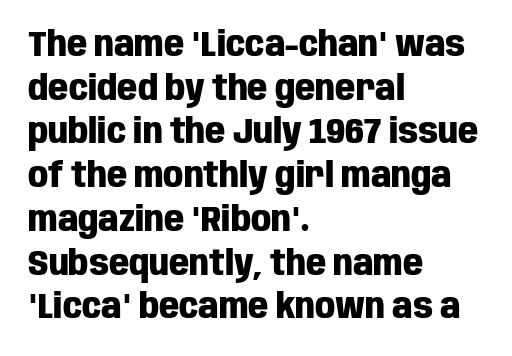
Q: Is the text bold? A: Yes.
Q: Is the text italic (slanted)? A: No, it is upright.
Q: Is the typeface a serif or a sans-serif typeface? A: Sans-serif.
Q: Is the text underlined? A: No.
Q: How is the paragraph aligned? A: Left-aligned.
Q: Is the spacing between letters normal or unusually wide? A: Normal.
Q: Is the spacing between lines tight, normal or loose? A: Normal.
Q: Width (condensed, normal, or wide)? A: Condensed.
Q: Stroke contrast? A: Low.
Q: x-height? A: Large.
Q: Monospaced? A: No.
